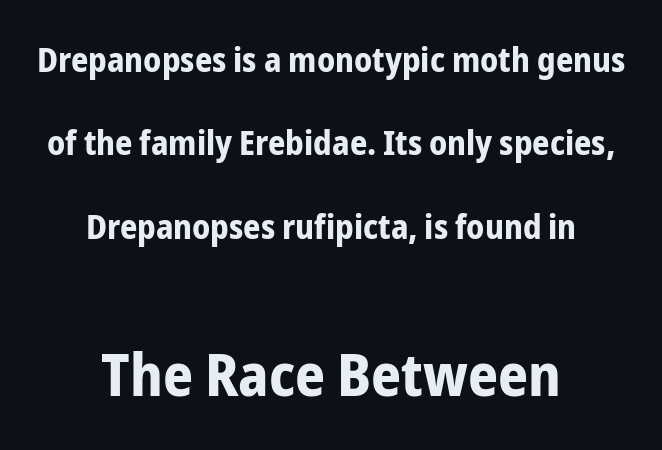
The image shows 59 px bold, condensed sans-serif type, upright; set centered, loose line spacing (2.45x), normal letter spacing, not underlined; the second (bottom) block is 1.74x larger; low stroke contrast and a medium x-height.
